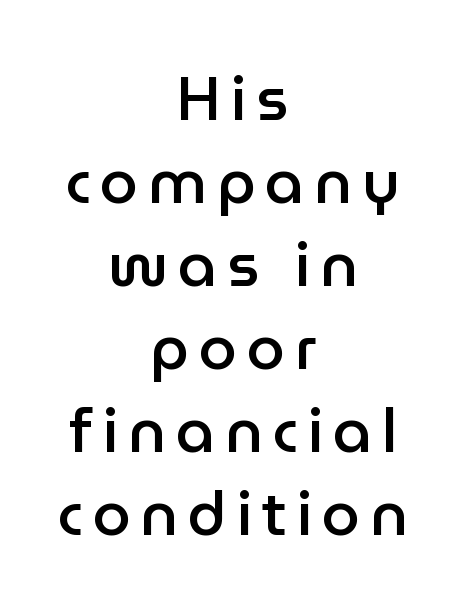
In CSS terms this would be text-align: center. Think of a printed novel: that variable character pitch is what you see here. The gap between lines stays unmarked. The glyphs in this specimen are sans serif. These lines sit exactly where default settings would place them.
